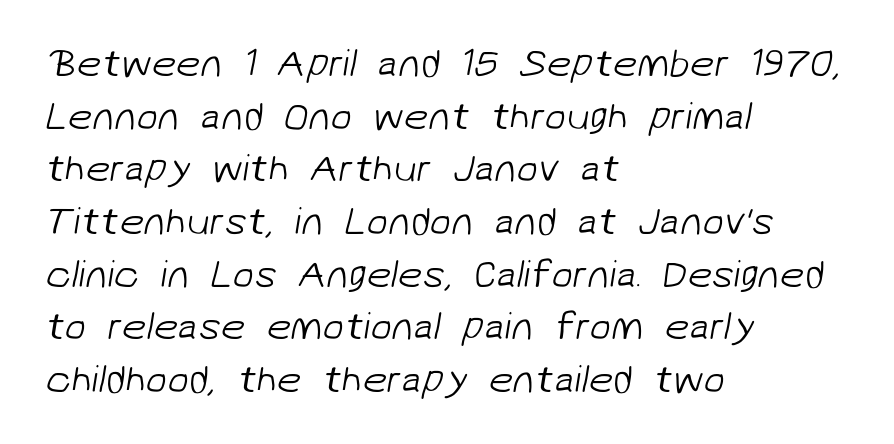
Q: Is the text bold? A: No.
Q: Is the typeface a serif or a sans-serif typeface? A: Sans-serif.
Q: Is the text underlined? A: No.
Q: How is the paragraph aligned? A: Left-aligned.
Q: Is the spacing between letters normal or unusually wide? A: Normal.
Q: Is the spacing between lines tight, normal or loose? A: Normal.
Q: Width (condensed, normal, or wide)? A: Normal.
Q: Stroke contrast? A: Low.
Q: x-height? A: Medium.
Q: Monospaced? A: No.
